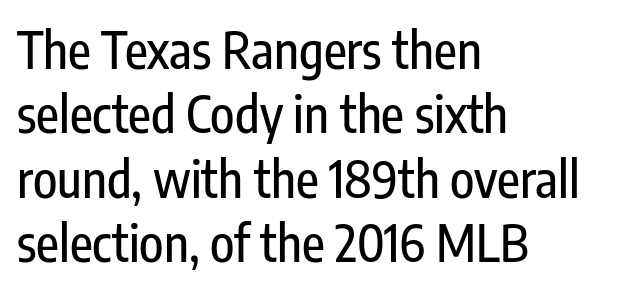
{"serif": "no", "italic": "no", "width": "condensed", "stroke_contrast": "low", "x_height": "medium", "monospaced": "no", "underline": "no", "align": "left", "line_spacing": "normal", "line_spacing_ratio": 1.29, "letter_spacing": "normal", "letter_spacing_em": 0.0, "glyph_px": 50}
